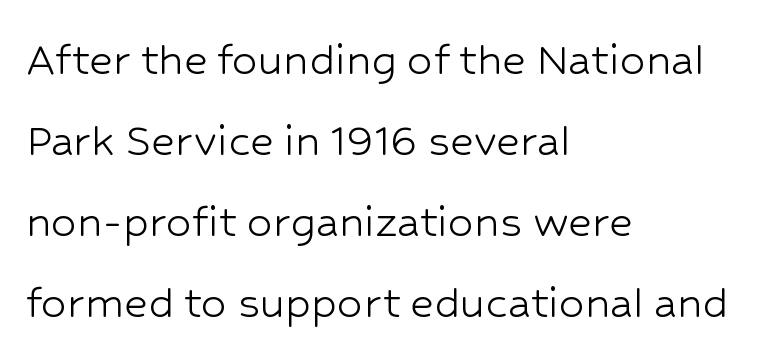
{"serif": "no", "italic": "no", "bold": "no", "weight": "light", "width": "normal", "stroke_contrast": "low", "x_height": "medium", "monospaced": "no", "underline": "no", "align": "left", "line_spacing": "normal", "line_spacing_ratio": 1.59, "letter_spacing": "normal", "letter_spacing_em": 0.0, "glyph_px": 51}
